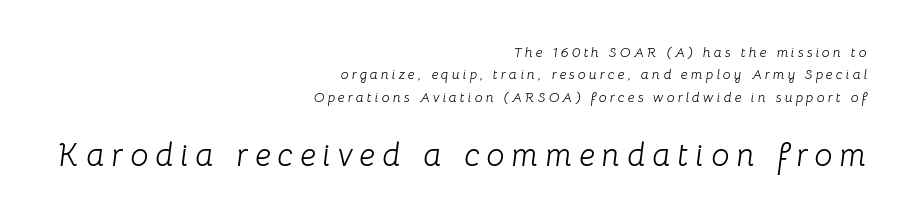
Successive baselines arrive at the customary interval. The font's italic variant was chosen for this text. Proportional: the letters do not fall into vertical columns. Check under the words: just untouched page. These lines have a slow, spaced-out rhythm from letter to letter. On a weight scale, this lands at 450 or below.
